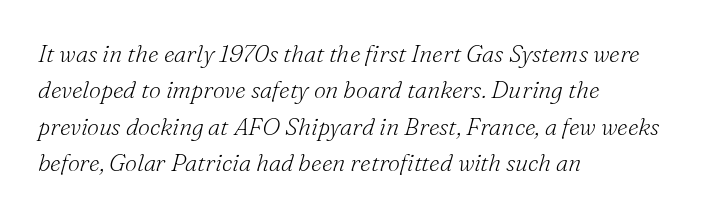
The image shows 24 px text type, italic (leaning right); set left-aligned, normal line spacing (1.52x), normal letter spacing, not underlined.
